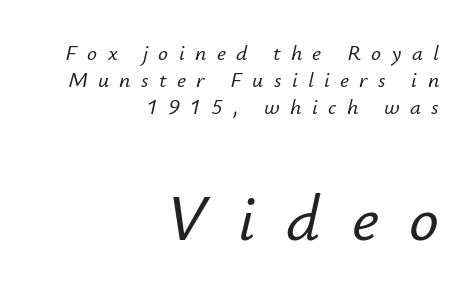
The image shows 66 px text type, italic (leaning right); set right-aligned, line spacing 1.23x, unusually wide letter spacing (+0.47 em), not underlined; the second (bottom) block is 3.0x larger; low stroke contrast and a small x-height.
